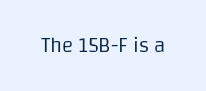
Q: Is the text bold? A: No.
Q: Is the text italic (slanted)? A: No, it is upright.
Q: Is the text underlined? A: No.
Q: Is the spacing between letters normal or unusually wide? A: Normal.
